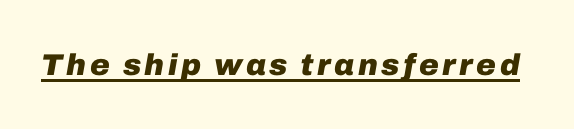
Q: Is the text bold? A: Yes.
Q: Is the text italic (slanted)? A: Yes, it leans right by about 10 degrees.
Q: Is the text underlined? A: Yes.
Q: Width (condensed, normal, or wide)? A: Normal.
Q: Stroke contrast? A: Low.
Q: x-height? A: Medium.
Q: Monospaced? A: No.
